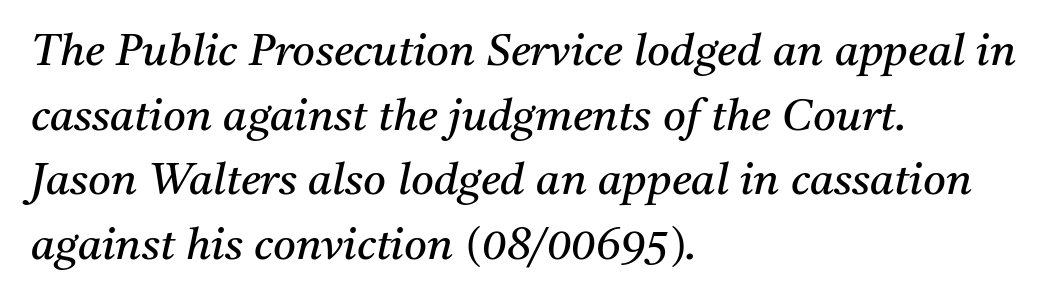
The image shows 44 px regular-weight serif type, italic (leaning right); set left-aligned, normal line spacing (1.47x), normal letter spacing, not underlined; medium stroke contrast and a medium x-height.
